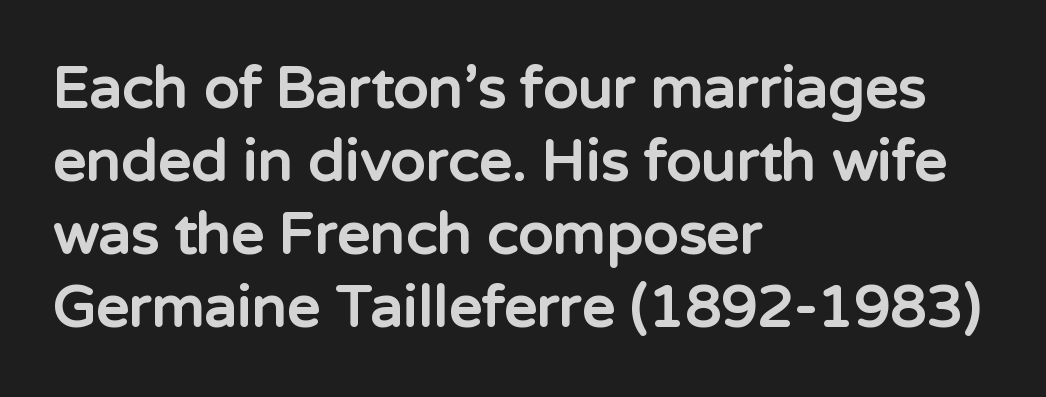
You could not count columns in this text — the font is proportionally spaced. Classification — sans serif. Vertical spacing — default. Visually the block forms a straight wall on the left and a jagged coastline on the right. Check the space under the baseline: it is left empty.
